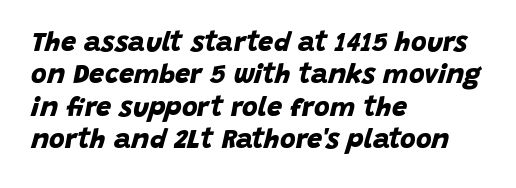
The image shows 27 px bold type; set left-aligned, line spacing 1.2x, normal letter spacing, not underlined.
